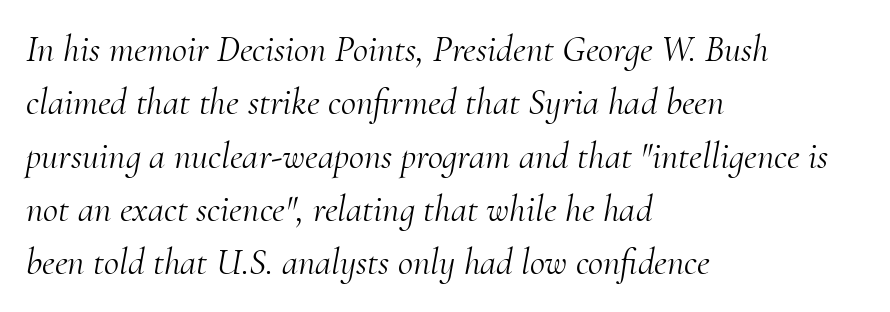
A clean baseline with only descenders dipping below it. Look at the tracking — it's just the regular setting, nothing added. One glance says typical: line gaps are just what's usual. One-word summary of the alignment: left. The axis of the letterforms is tilted away from vertical. Note the varied advance widths — an 'i' is clearly narrower than an 'm'.
